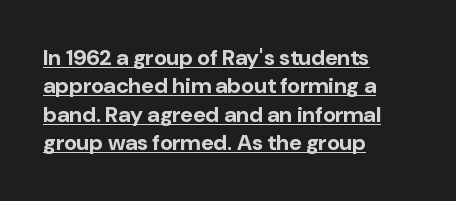
The image shows 22 px bold type, upright; set left-aligned, normal line spacing (1.29x), normal letter spacing, underlined.
